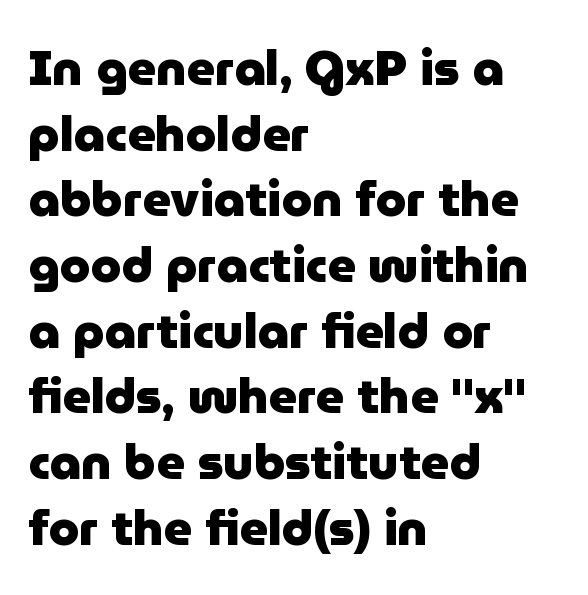
Normally led — the rows are evenly, conventionally spaced. The type sits square on the baseline with zero lean. Casual observation: everything's shoved over to the left. The baseline area is clear. Spacing verdict: proportional, widths tailored to each character. Are there feet on the stems? There aren't — it's a sans.
